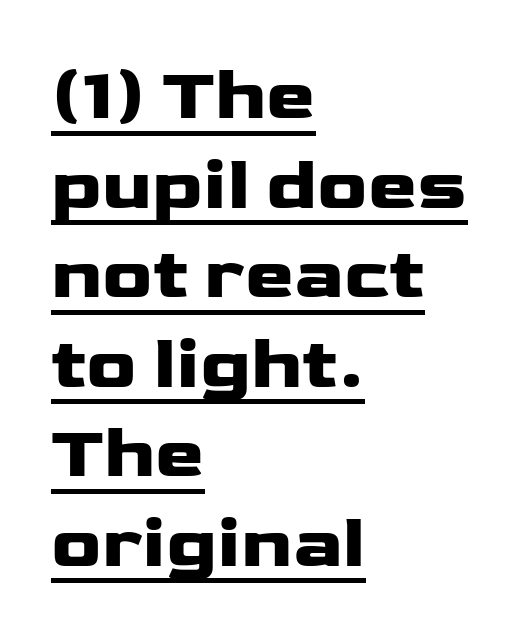
The image shows 74 px heavy, wide sans-serif type, upright; set left-aligned, line spacing 1.21x, normal letter spacing, underlined; low stroke contrast and a medium x-height.
